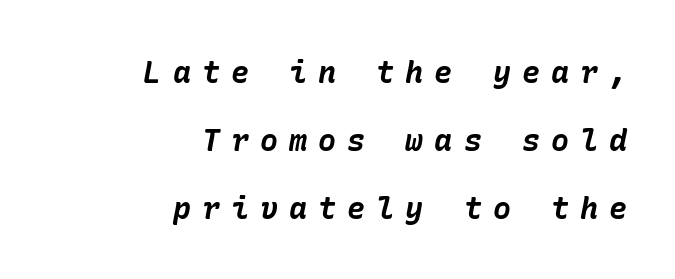
Q: Is the text bold? A: Yes.
Q: Is the text italic (slanted)? A: Yes, it leans right by about 10 degrees.
Q: Is the text underlined? A: No.
Q: How is the paragraph aligned? A: Right-aligned.
Q: Is the spacing between letters normal or unusually wide? A: Unusually wide.
Q: Is the spacing between lines tight, normal or loose? A: Loose.
Q: Width (condensed, normal, or wide)? A: Normal.
Q: Stroke contrast? A: Low.
Q: x-height? A: Medium.
